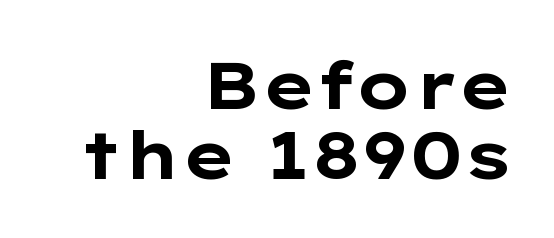
If you measured baseline to baseline, you'd find a short distance. A roman cut, with each character standing at attention. Horizontal alignment here is rightward, an uncommon choice for prose. Descenders hang freely into open space. Words appear dense and cohesive because spacing is normal.
